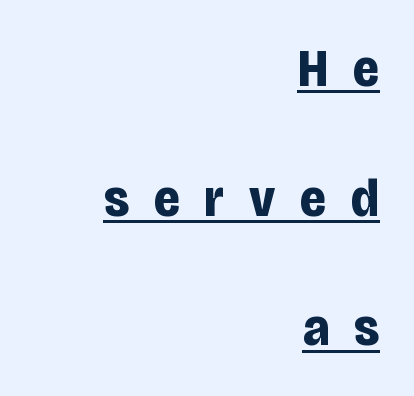
Q: Is the text bold? A: Yes.
Q: Is the text italic (slanted)? A: No, it is upright.
Q: Is the typeface a serif or a sans-serif typeface? A: Sans-serif.
Q: Is the text underlined? A: Yes.
Q: How is the paragraph aligned? A: Right-aligned.
Q: Is the spacing between letters normal or unusually wide? A: Unusually wide.
Q: Is the spacing between lines tight, normal or loose? A: Loose.
Q: Width (condensed, normal, or wide)? A: Condensed.
Q: Stroke contrast? A: Low.
Q: x-height? A: Large.
Q: Monospaced? A: No.
